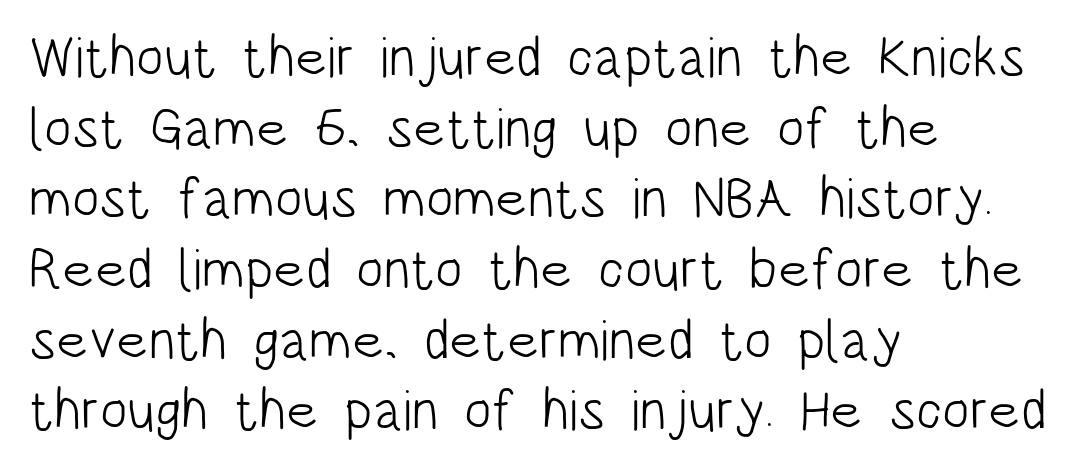
{"serif": "no", "italic": "no", "bold": "no", "weight": "light", "width": "condensed", "stroke_contrast": "low", "x_height": "large", "monospaced": "no", "underline": "no", "align": "left", "line_spacing_ratio": 1.24, "letter_spacing": "normal", "letter_spacing_em": 0.0, "glyph_px": 57}
